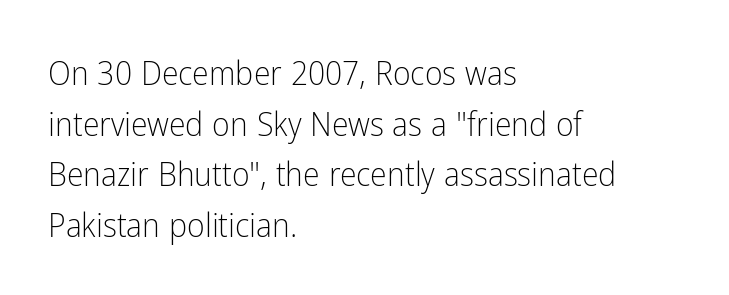
Q: Is the text bold? A: No.
Q: Is the text italic (slanted)? A: No, it is upright.
Q: Is the typeface a serif or a sans-serif typeface? A: Sans-serif.
Q: Is the text underlined? A: No.
Q: How is the paragraph aligned? A: Left-aligned.
Q: Is the spacing between letters normal or unusually wide? A: Normal.
Q: Is the spacing between lines tight, normal or loose? A: Normal.
Q: Width (condensed, normal, or wide)? A: Condensed.
Q: Stroke contrast? A: Low.
Q: x-height? A: Medium.
Q: Monospaced? A: No.
